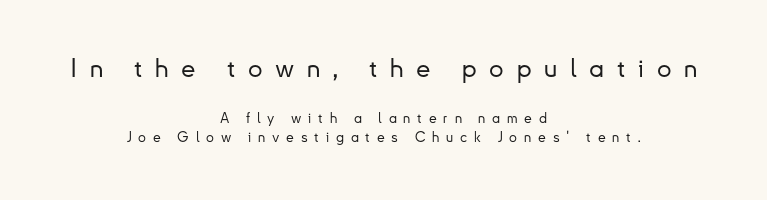
Q: Is the text italic (slanted)? A: No, it is upright.
Q: Is the text underlined? A: No.
Q: How is the paragraph aligned? A: Centered.
Q: Is the spacing between letters normal or unusually wide? A: Unusually wide.
Q: Is the spacing between lines tight, normal or loose? A: Normal.
Q: Which block of text is set in a larger size, the first (top) or the second (bottom)? A: The first (top) one.
